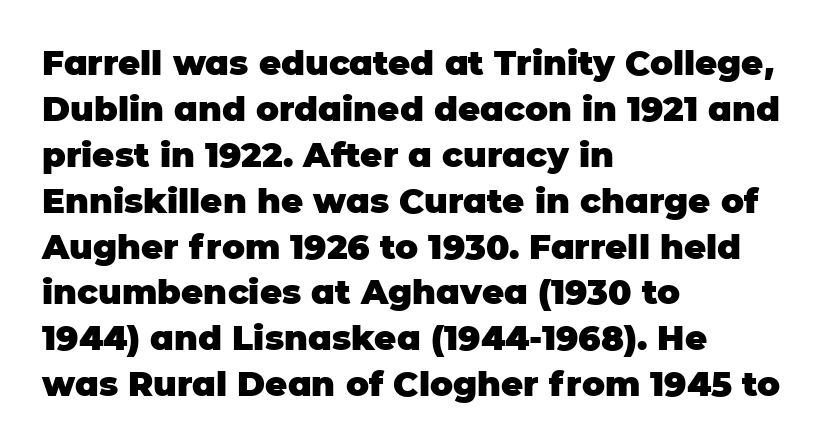
Q: Is the text bold? A: Yes.
Q: Is the text italic (slanted)? A: No, it is upright.
Q: Is the typeface a serif or a sans-serif typeface? A: Sans-serif.
Q: Is the text underlined? A: No.
Q: How is the paragraph aligned? A: Left-aligned.
Q: Is the spacing between letters normal or unusually wide? A: Normal.
Q: Is the spacing between lines tight, normal or loose? A: Normal.
Q: Width (condensed, normal, or wide)? A: Normal.
Q: Stroke contrast? A: Low.
Q: x-height? A: Large.
Q: Monospaced? A: No.
